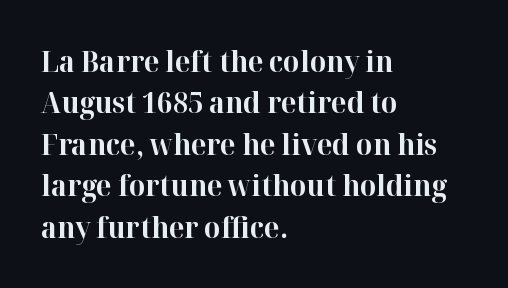
{"serif": "yes", "italic": "no", "bold": "yes", "weight": "bold", "width": "normal", "stroke_contrast": "high", "x_height": "medium", "monospaced": "no", "underline": "no", "align": "left", "line_spacing": "normal", "line_spacing_ratio": 1.43, "letter_spacing": "normal", "letter_spacing_em": 0.0, "glyph_px": 29}
